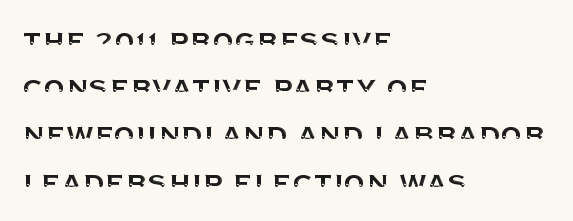
The setting favours the left margin, as ordinary paragraphs usually do. What stands out about the letter spacing? Nothing — it is the standard amount. Varying glyph widths throughout — classic text-font behaviour. Quick note: underline off.
